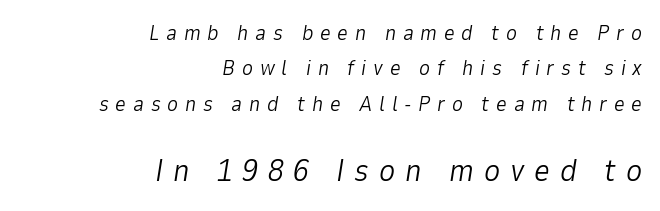
Summary of vertical rhythm: regular, with standard interline spacing. Size contrast runs from small at the top to large at the bottom. The tracking reads as deliberately expanded to a designer's eye. Is the type slanted? Yes — the strokes lean at a clear angle. Caption: multi-line text, flush right, ragged left.
